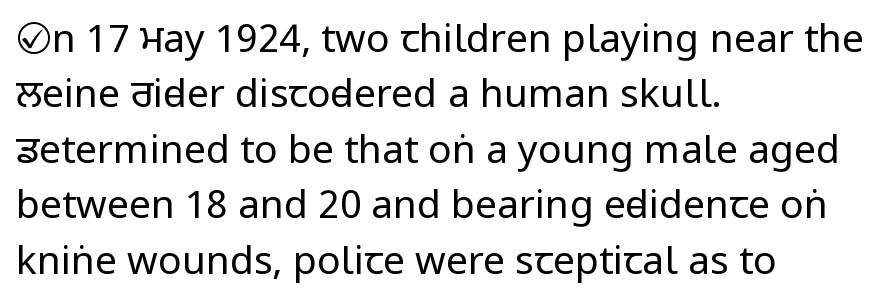
Evenly set lines give the paragraph a standard silhouette. Every character sits straight up, as roman type does. The letterforms sit shoulder to shoulder at normal distance. The font is comparable to plain body text, perhaps lighter.
